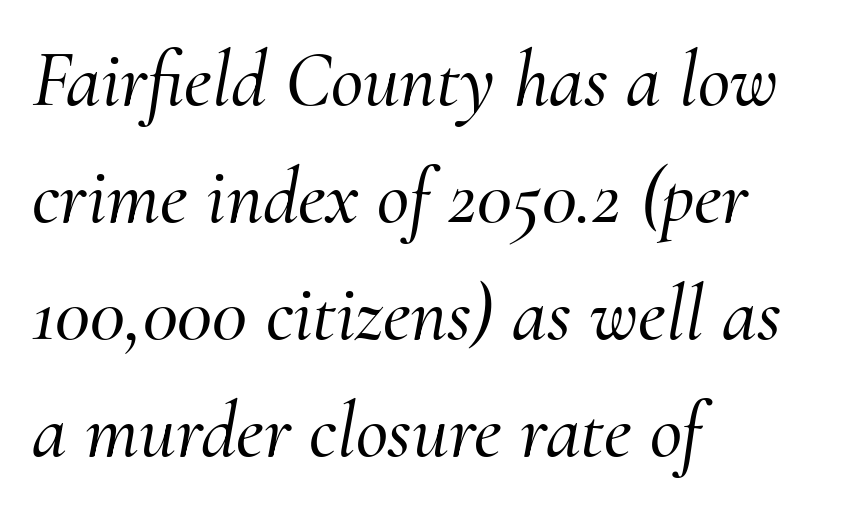
A typesetter would call this proportional, since set widths differ per character. Letterform terminals end in serifs throughout the passage. Honestly, the row spacing looks completely unremarkable. Compared with typical body copy, the letter spacing here is the same.
